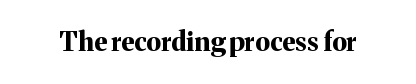
Only glyphs here, with clear space below each row. Rendered with straight, roman letterforms. The glyphs have the mass of a bold cut. Observe the ordinary spacing: letters are neighbours, not strangers.
